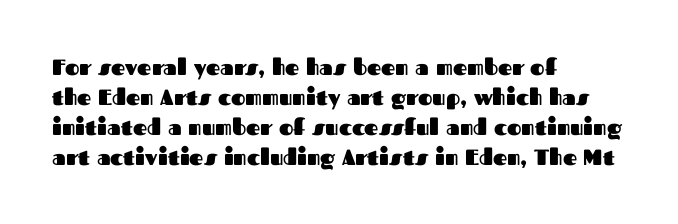
Q: Is the text bold? A: Yes.
Q: Is the text italic (slanted)? A: No, it is upright.
Q: Is the text underlined? A: No.
Q: How is the paragraph aligned? A: Left-aligned.
Q: Is the spacing between letters normal or unusually wide? A: Normal.
Q: Is the spacing between lines tight, normal or loose? A: Normal.
